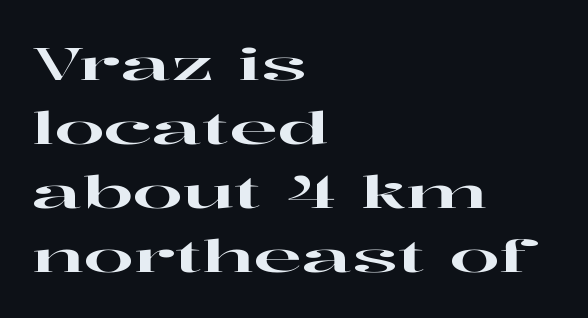
Q: Is the text italic (slanted)? A: No, it is upright.
Q: Is the typeface a serif or a sans-serif typeface? A: Serif.
Q: Is the text underlined? A: No.
Q: How is the paragraph aligned? A: Left-aligned.
Q: Is the spacing between letters normal or unusually wide? A: Normal.
Q: Is the spacing between lines tight, normal or loose? A: Normal.
Q: Width (condensed, normal, or wide)? A: Wide.
Q: Stroke contrast? A: High.
Q: x-height? A: Medium.
Q: Monospaced? A: No.
